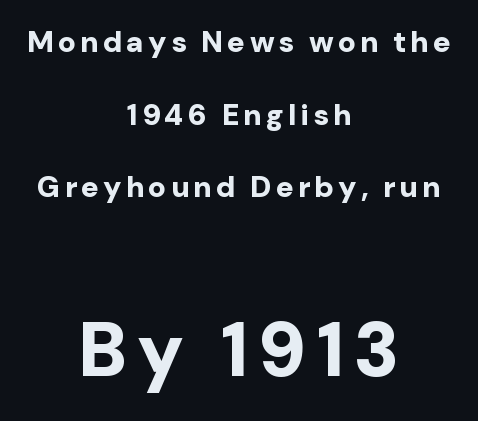
{"serif": "no", "italic": "no", "bold": "yes", "weight": "bold", "width": "normal", "stroke_contrast": "low", "x_height": "medium", "monospaced": "no", "underline": "no", "align": "center", "line_spacing": "loose", "line_spacing_ratio": 2.42, "larger_block": "second", "size_ratio": 2.53, "glyph_px": 76}
